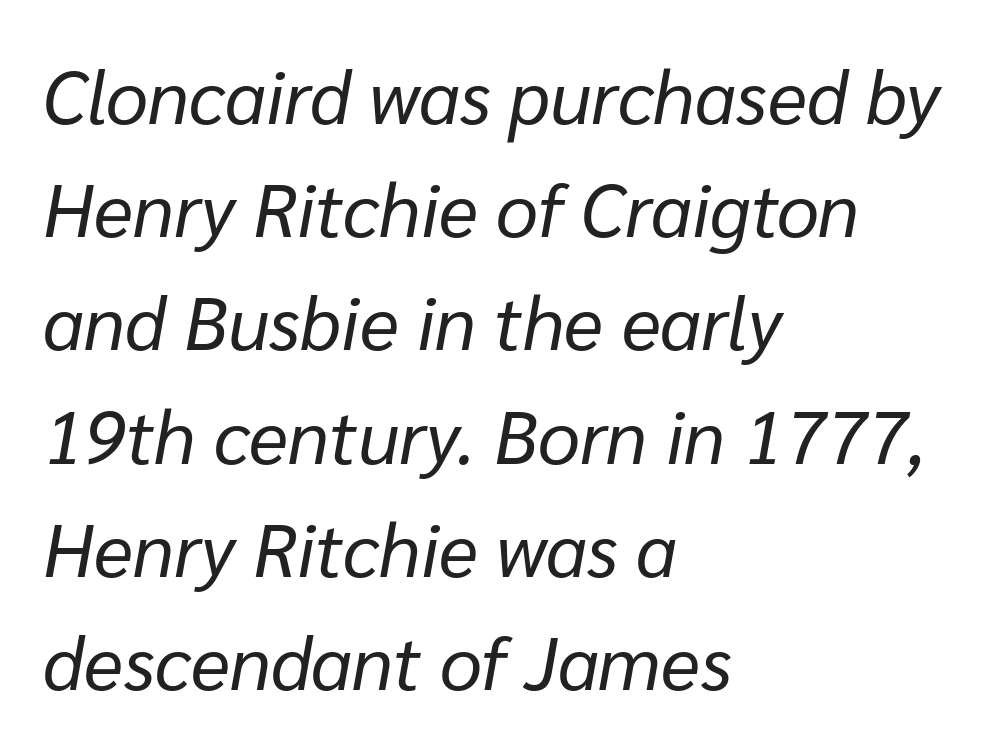
{"italic": "yes", "lean": "right", "slant_degrees": 10, "bold": "no", "weight": "regular", "width": "normal", "stroke_contrast": "low", "x_height": "medium", "monospaced": "no", "underline": "no", "align": "left", "line_spacing": "normal", "line_spacing_ratio": 1.51, "letter_spacing": "normal", "letter_spacing_em": 0.0, "glyph_px": 75}
